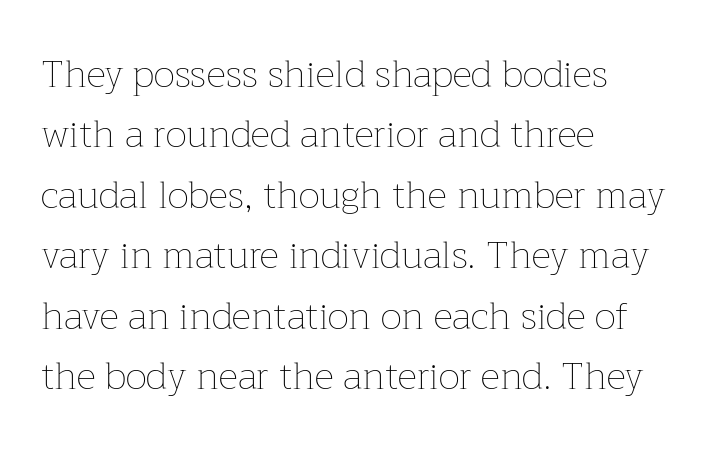
{"italic": "no", "bold": "no", "weight": "thin", "width": "normal", "stroke_contrast": "low", "x_height": "medium", "monospaced": "no", "underline": "no", "align": "left", "line_spacing": "normal", "line_spacing_ratio": 1.59, "letter_spacing": "normal", "letter_spacing_em": 0.0, "glyph_px": 38}
